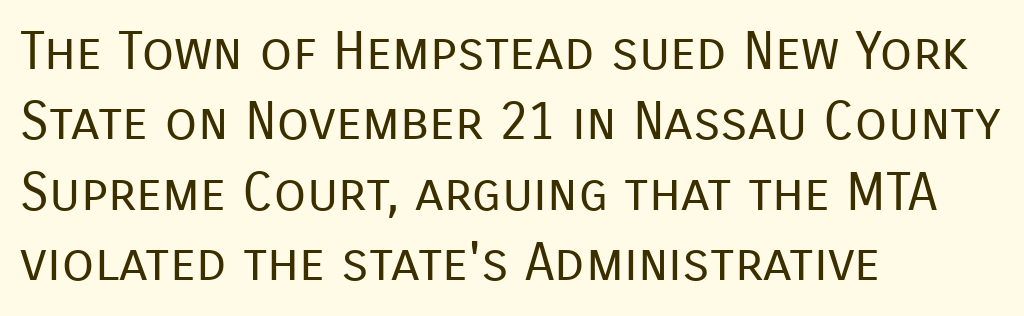
Q: Is the text bold? A: No.
Q: Is the text italic (slanted)? A: No, it is upright.
Q: Is the typeface a serif or a sans-serif typeface? A: Sans-serif.
Q: Is the text underlined? A: No.
Q: How is the paragraph aligned? A: Left-aligned.
Q: Is the spacing between letters normal or unusually wide? A: Normal.
Q: Is the spacing between lines tight, normal or loose? A: Normal.
Q: Width (condensed, normal, or wide)? A: Normal.
Q: Stroke contrast? A: Low.
Q: x-height? A: Medium.
Q: Monospaced? A: No.
